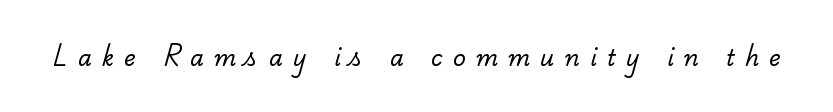
You could only call the tracking loose — the letters float apart. Think standard paragraph weight, or any step lighter than that. The strip under each line holds only bare page.
